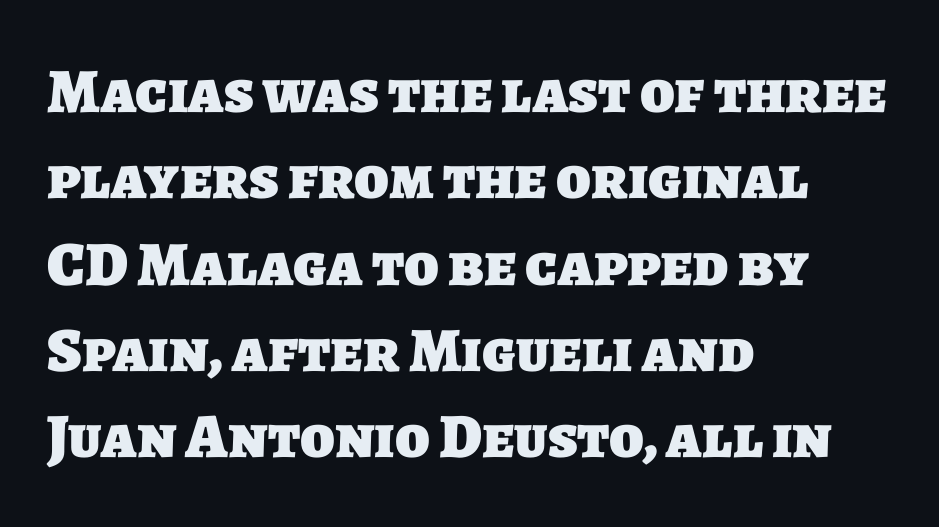
{"serif": "no", "bold": "yes", "weight": "heavy", "width": "normal", "stroke_contrast": "low", "x_height": "large", "monospaced": "no", "underline": "no", "align": "left", "line_spacing": "normal", "line_spacing_ratio": 1.37, "letter_spacing": "normal", "letter_spacing_em": 0.0, "glyph_px": 63}
